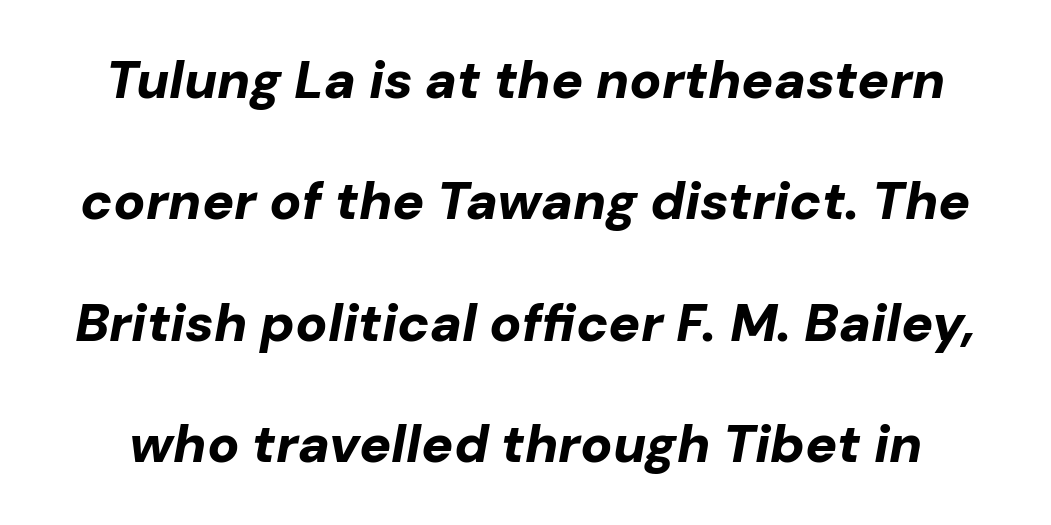
The image shows 53 px bold type, italic (leaning right); set loose line spacing (2.29x), normal letter spacing, not underlined; low stroke contrast and a medium x-height.
